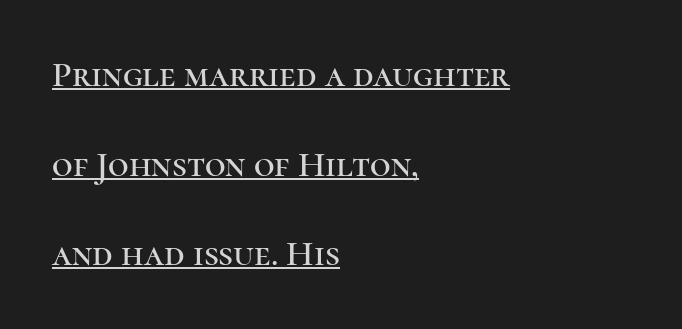
{"serif": "yes", "italic": "no", "width": "normal", "stroke_contrast": "high", "x_height": "medium", "monospaced": "no", "underline": "yes", "align": "left", "line_spacing": "loose", "line_spacing_ratio": 2.49, "letter_spacing": "normal", "letter_spacing_em": 0.0, "glyph_px": 36}
